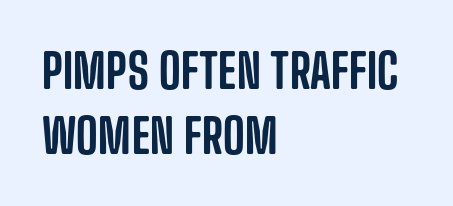
{"serif": "no", "italic": "no", "width": "condensed", "stroke_contrast": "low", "x_height": "large", "monospaced": "no", "underline": "no", "align": "left", "line_spacing": "normal", "line_spacing_ratio": 1.38, "letter_spacing": "normal", "letter_spacing_em": 0.0, "glyph_px": 47}
